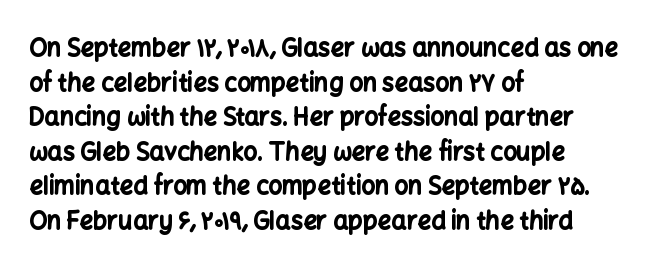
Q: Is the text bold? A: Yes.
Q: Is the text italic (slanted)? A: No, it is upright.
Q: Is the text underlined? A: No.
Q: How is the paragraph aligned? A: Left-aligned.
Q: Is the spacing between letters normal or unusually wide? A: Normal.
Q: Is the spacing between lines tight, normal or loose? A: Normal.
